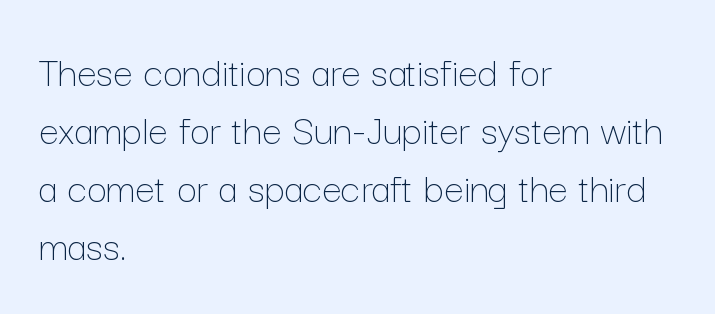
Q: Is the text bold? A: No.
Q: Is the text italic (slanted)? A: No, it is upright.
Q: Is the text underlined? A: No.
Q: How is the paragraph aligned? A: Left-aligned.
Q: Is the spacing between letters normal or unusually wide? A: Normal.
Q: Is the spacing between lines tight, normal or loose? A: Normal.
Q: Width (condensed, normal, or wide)? A: Normal.
Q: Stroke contrast? A: Low.
Q: x-height? A: Medium.
Q: Monospaced? A: No.
